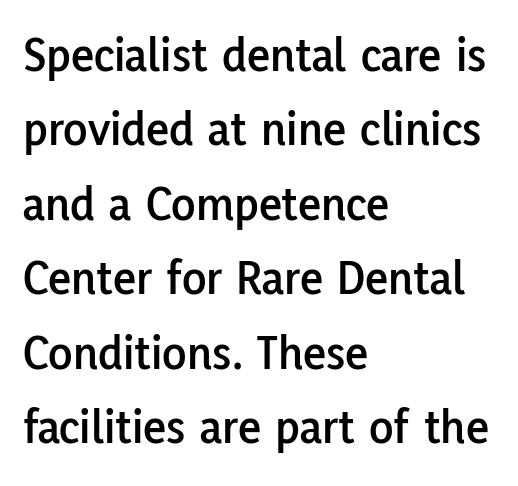
Q: Is the text italic (slanted)? A: No, it is upright.
Q: Is the typeface a serif or a sans-serif typeface? A: Sans-serif.
Q: Is the text underlined? A: No.
Q: How is the paragraph aligned? A: Left-aligned.
Q: Is the spacing between letters normal or unusually wide? A: Normal.
Q: Is the spacing between lines tight, normal or loose? A: Normal.
Q: Width (condensed, normal, or wide)? A: Normal.
Q: Stroke contrast? A: Low.
Q: x-height? A: Medium.
Q: Monospaced? A: No.
